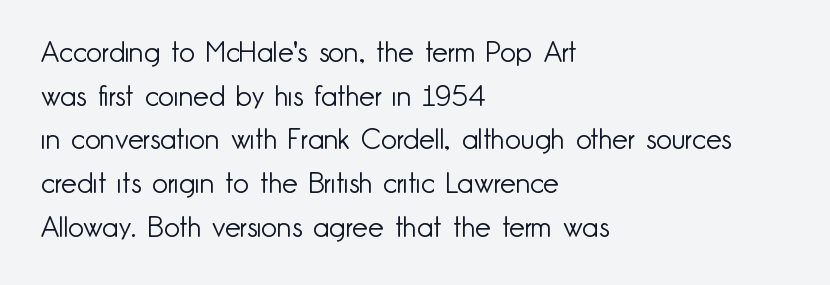
Q: Is the text bold? A: No.
Q: Is the text italic (slanted)? A: No, it is upright.
Q: Is the typeface a serif or a sans-serif typeface? A: Sans-serif.
Q: Is the text underlined? A: No.
Q: How is the paragraph aligned? A: Left-aligned.
Q: Is the spacing between letters normal or unusually wide? A: Normal.
Q: Is the spacing between lines tight, normal or loose? A: Normal.
Q: Width (condensed, normal, or wide)? A: Normal.
Q: Stroke contrast? A: Low.
Q: x-height? A: Small.
Q: Monospaced? A: No.
